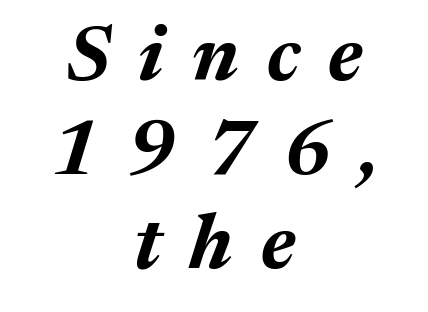
The face used here is proportionally spaced, like ordinary book or web type. Quick note: italic. The sample has been set heavy, in full bold. The foot of each line stays bare and open.
